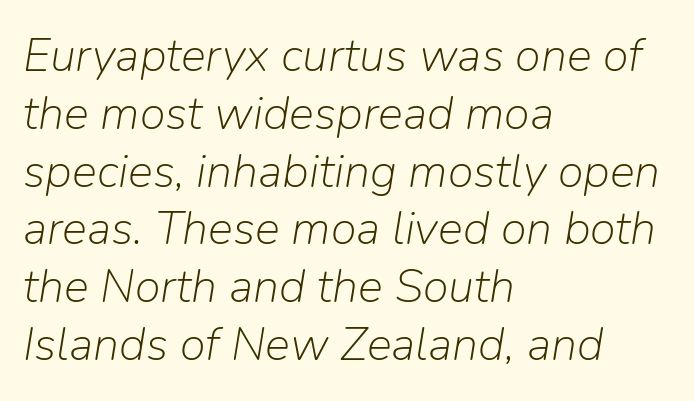
{"italic": "yes", "lean": "right", "slant_degrees": 9, "bold": "no", "weight": "light", "width": "normal", "stroke_contrast": "low", "x_height": "medium", "monospaced": "no", "underline": "no", "align": "left", "line_spacing_ratio": 1.23, "letter_spacing": "normal", "letter_spacing_em": 0.0, "glyph_px": 47}
